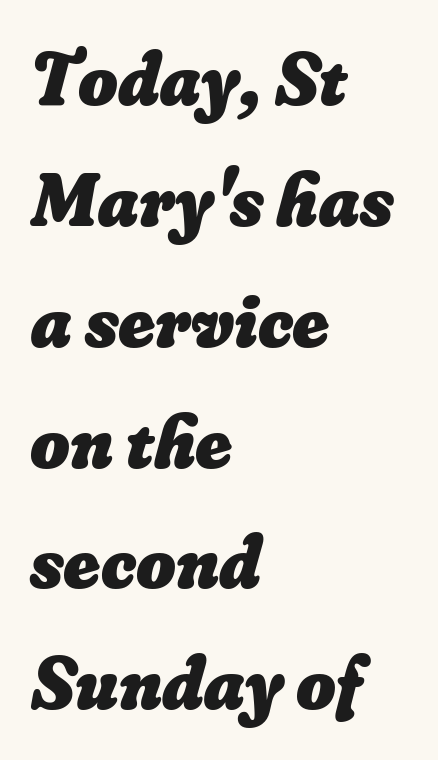
Q: Is the text bold? A: Yes.
Q: Is the text underlined? A: No.
Q: How is the paragraph aligned? A: Left-aligned.
Q: Is the spacing between letters normal or unusually wide? A: Normal.
Q: Is the spacing between lines tight, normal or loose? A: Normal.
Q: Width (condensed, normal, or wide)? A: Normal.
Q: Stroke contrast? A: Low.
Q: x-height? A: Small.
Q: Monospaced? A: No.
